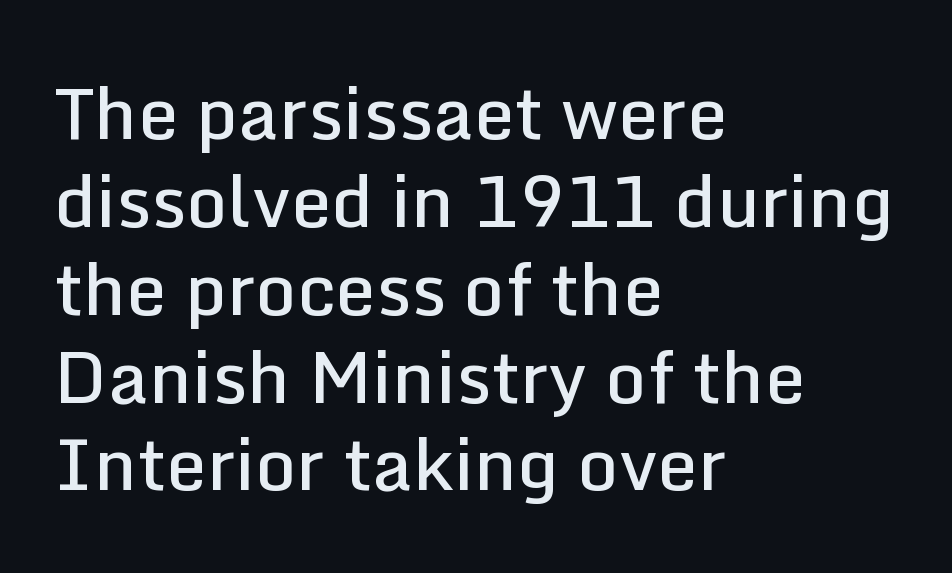
The type is set solid horizontally, with unmodified tracking. Characters remain perfectly vertical along every line. Set as a demibold, roughly 600 on the weight scale. You can tell from the bare stems that sans-serif type was used. Line starts are locked; line ends wander.
